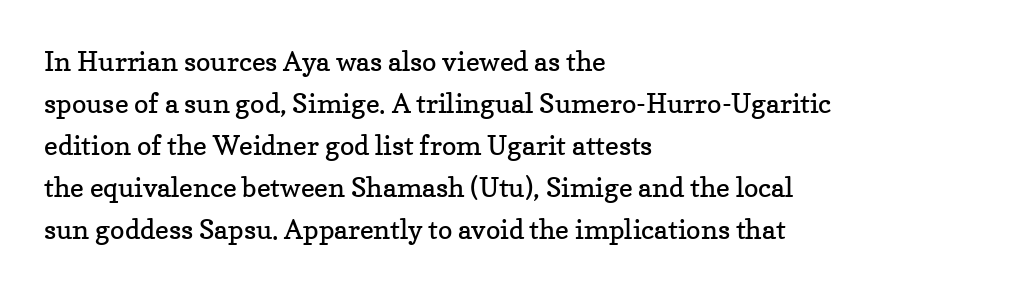
Q: Is the text bold? A: No.
Q: Is the text italic (slanted)? A: No, it is upright.
Q: Is the text underlined? A: No.
Q: How is the paragraph aligned? A: Left-aligned.
Q: Is the spacing between letters normal or unusually wide? A: Normal.
Q: Is the spacing between lines tight, normal or loose? A: Normal.
